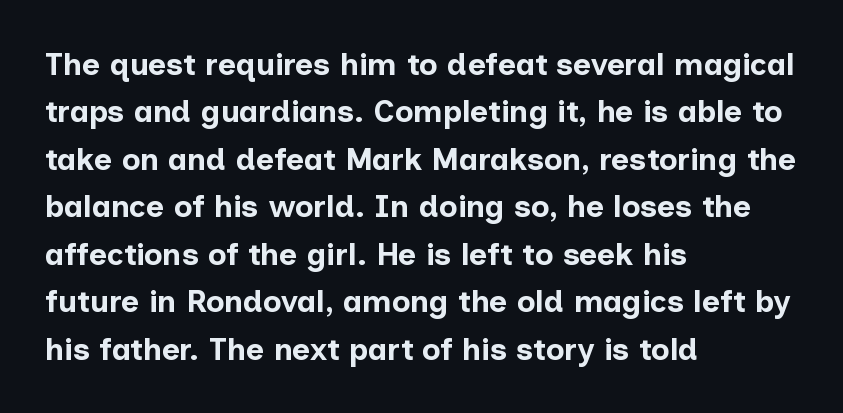
Q: Is the text bold? A: Yes.
Q: Is the text italic (slanted)? A: No, it is upright.
Q: Is the typeface a serif or a sans-serif typeface? A: Sans-serif.
Q: Is the text underlined? A: No.
Q: How is the paragraph aligned? A: Left-aligned.
Q: Is the spacing between letters normal or unusually wide? A: Normal.
Q: Is the spacing between lines tight, normal or loose? A: Normal.
Q: Width (condensed, normal, or wide)? A: Normal.
Q: Stroke contrast? A: Low.
Q: x-height? A: Medium.
Q: Monospaced? A: No.
